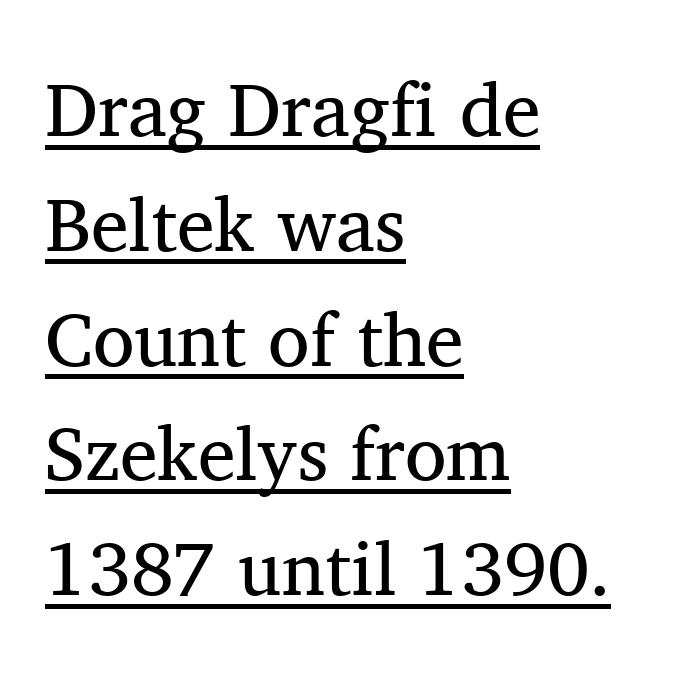
Q: Is the text bold? A: No.
Q: Is the text italic (slanted)? A: No, it is upright.
Q: Is the typeface a serif or a sans-serif typeface? A: Serif.
Q: Is the text underlined? A: Yes.
Q: How is the paragraph aligned? A: Left-aligned.
Q: Is the spacing between letters normal or unusually wide? A: Normal.
Q: Is the spacing between lines tight, normal or loose? A: Normal.
Q: Width (condensed, normal, or wide)? A: Normal.
Q: Stroke contrast? A: Medium.
Q: x-height? A: Medium.
Q: Monospaced? A: No.
